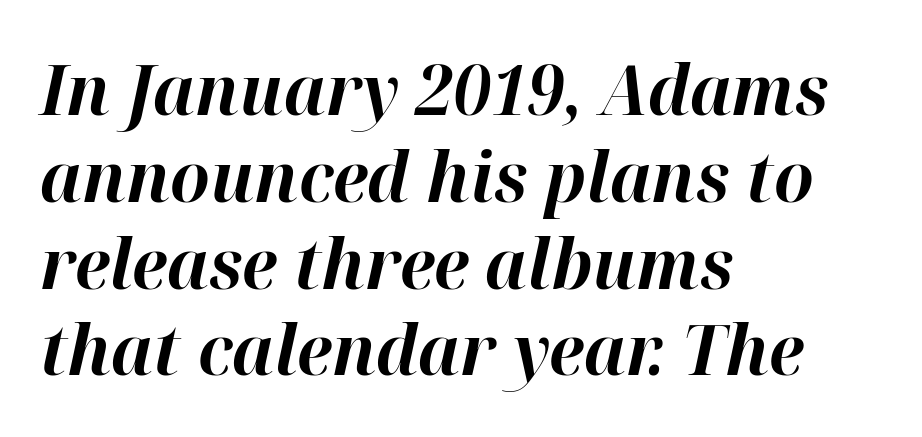
Line starts are locked; line ends wander. Spacing verdict: proportional, widths tailored to each character. The zone under the glyphs is completely vacant. Would a proofreader flag this as italicized? Yes.
